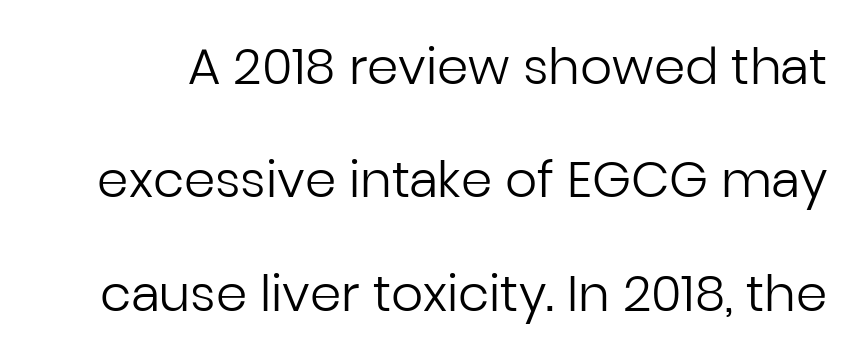
Note the varied advance widths — an 'i' is clearly narrower than an 'm'. Students, observe: this is what heavily led, spacious text looks like. Does the type have serifs? No, each stem ends abruptly. This rendering features lettering with no underline. It's the straight-up-and-down kind of type. Weight class: somewhere from thin through regular.
